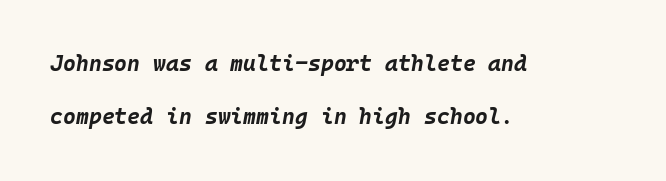
The image shows 22 px bold type, italic (leaning right); set left-aligned, loose line spacing (2.41x), normal letter spacing, not underlined.
